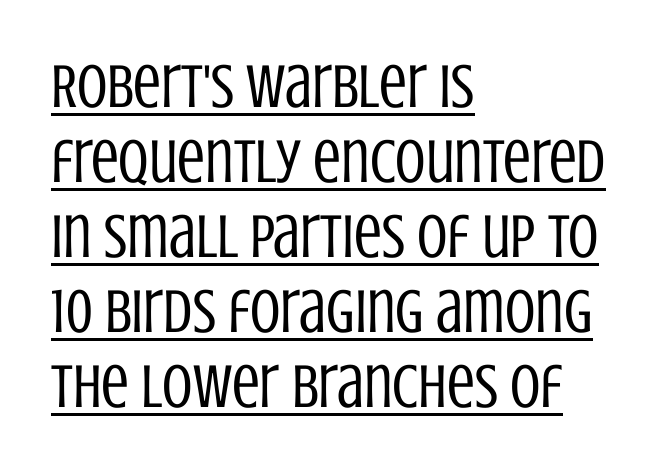
The image shows 62 px regular-weight, condensed sans-serif type, upright; set left-aligned, line spacing 1.21x, normal letter spacing, underlined; low stroke contrast and a large x-height.
